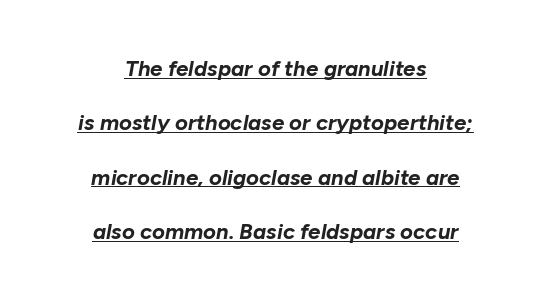
{"italic": "yes", "lean": "right", "slant_degrees": 10, "bold": "yes", "underline": "yes", "align": "center", "line_spacing": "loose", "line_spacing_ratio": 2.47, "letter_spacing": "normal", "letter_spacing_em": 0.0, "glyph_px": 22}
